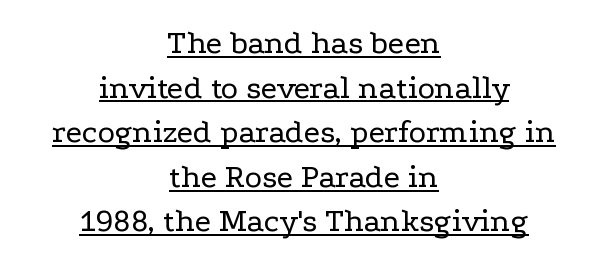
Look at the tracking — it's just the regular setting, nothing added. The typesetter has applied underlining to the passage shown. You can tell it's not italic because the verticals are truly vertical. Each letter keeps its own natural width here, so spacing adapts to shape. Stem width sits at or under what a default text font uses.
